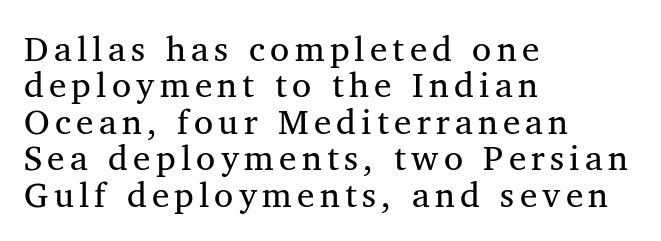
The image shows 35 px regular-weight serif type, upright; set left-aligned, tight line spacing (1.04x), not underlined; medium stroke contrast and a medium x-height.
